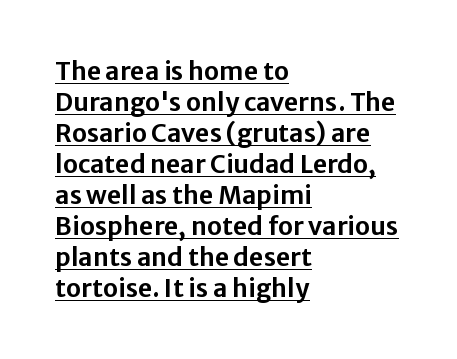
{"italic": "no", "underline": "yes", "align": "left", "line_spacing_ratio": 1.24, "letter_spacing": "normal", "letter_spacing_em": 0.0, "glyph_px": 25}
